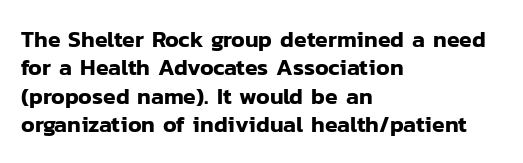
Q: Is the text italic (slanted)? A: No, it is upright.
Q: Is the text underlined? A: No.
Q: How is the paragraph aligned? A: Left-aligned.
Q: Is the spacing between letters normal or unusually wide? A: Normal.
